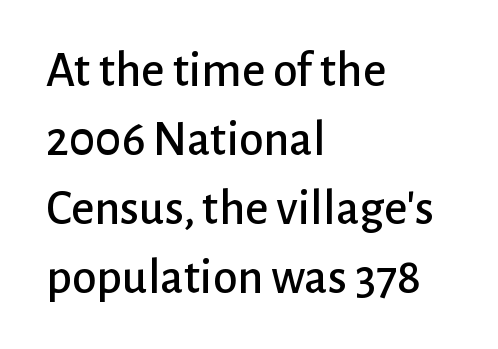
Does the type have serifs? No, each stem ends abruptly. Plain, unruled lines of type. Short and long lines alike share a common starting point at left. This sample keeps an unexceptional amount of space between lines. Tracking value appears to be zero — textbook default spacing.
